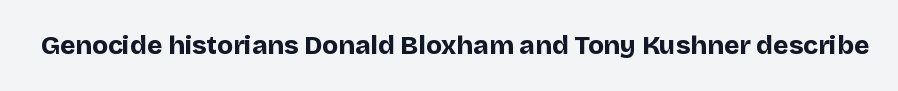
{"italic": "no", "bold": "yes", "underline": "no", "letter_spacing": "normal", "letter_spacing_em": 0.0, "glyph_px": 26}
